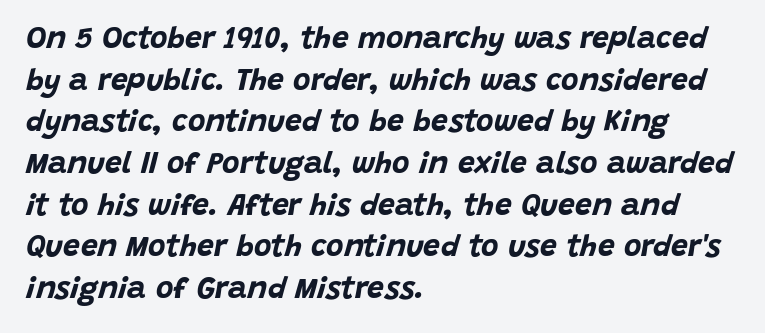
The image shows 30 px bold type, italic (leaning right); set left-aligned, normal line spacing (1.39x), normal letter spacing, not underlined; low stroke contrast and a large x-height.
